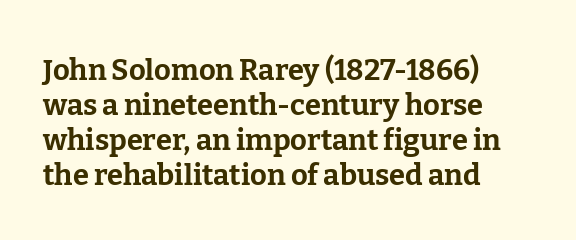
Q: Is the text bold? A: Yes.
Q: Is the text italic (slanted)? A: No, it is upright.
Q: Is the typeface a serif or a sans-serif typeface? A: Serif.
Q: Is the text underlined? A: No.
Q: How is the paragraph aligned? A: Left-aligned.
Q: Is the spacing between letters normal or unusually wide? A: Normal.
Q: Width (condensed, normal, or wide)? A: Normal.
Q: Stroke contrast? A: Low.
Q: x-height? A: Medium.
Q: Monospaced? A: No.
